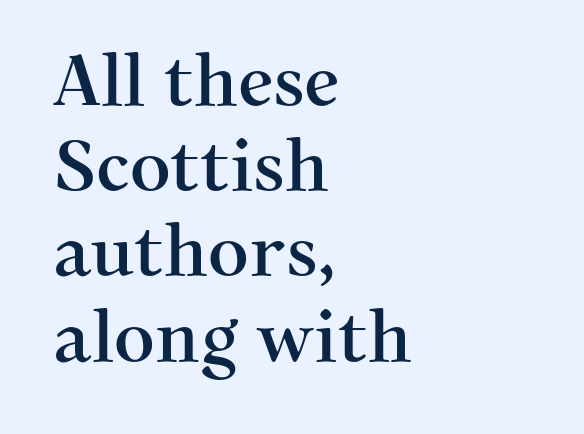
The image shows 71 px serif type, upright; set left-aligned, line spacing 1.2x, normal letter spacing, not underlined; medium stroke contrast and a medium x-height.
